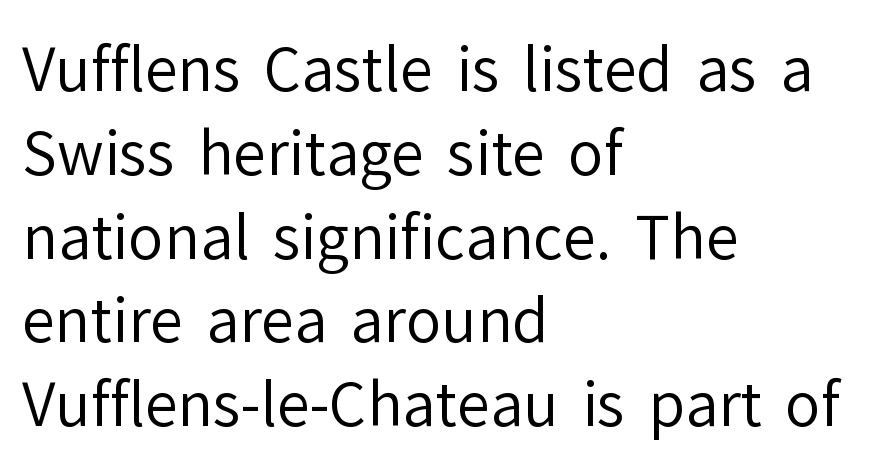
The image shows 59 px regular-weight sans-serif type, upright; set left-aligned, normal line spacing (1.42x), normal letter spacing, not underlined; low stroke contrast and a medium x-height.
